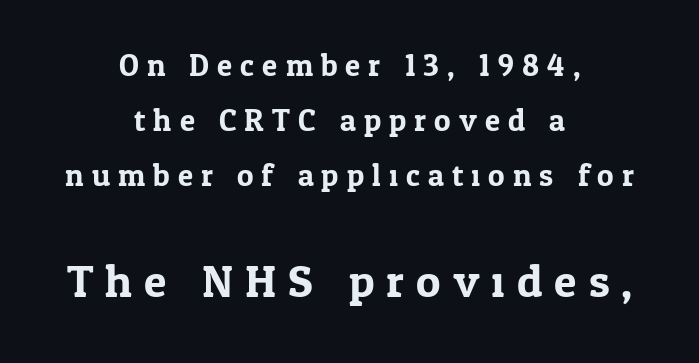
The image shows 46 px serif type, upright; set centered, line spacing 1.78x, unusually wide letter spacing (+0.26 em), not underlined; the second (bottom) block is 1.48x larger; low stroke contrast and a medium x-height.
